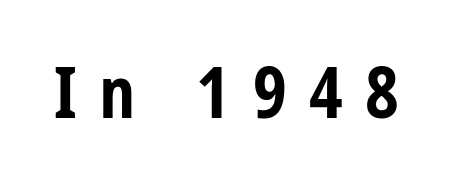
The image shows 72 px bold, condensed sans-serif type, upright; set unusually wide letter spacing (+0.31 em), not underlined; low stroke contrast and a large x-height.
